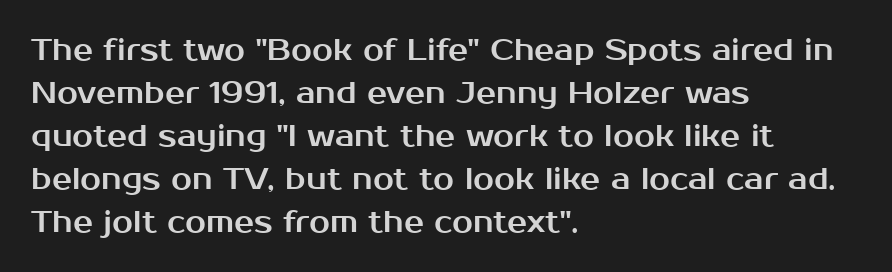
Visually the block forms a straight wall on the left and a jagged coastline on the right. Summary of vertical rhythm: regular, with standard interline spacing. The letters sit at their default tracking, neither squeezed nor spread. When letters stand straight like this, we call the style roman or upright. Check the space under the baseline: it is left empty. Is this a fixed-width face? No — the glyphs have proportional, varying widths.
